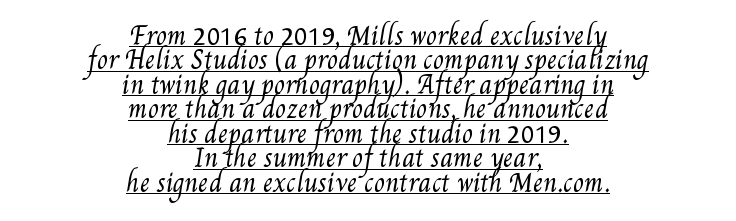
{"bold": "no", "underline": "yes", "align": "center", "line_spacing": "tight", "line_spacing_ratio": 0.98, "letter_spacing": "normal", "letter_spacing_em": 0.0, "glyph_px": 25}
